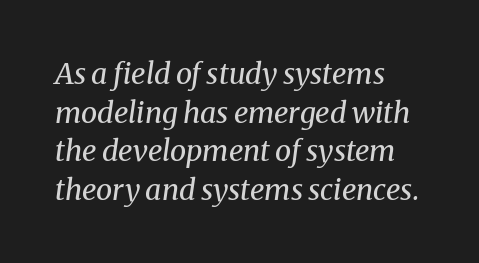
Q: Is the text bold? A: No.
Q: Is the text italic (slanted)? A: Yes, it leans right by about 8 degrees.
Q: Is the typeface a serif or a sans-serif typeface? A: Serif.
Q: Is the text underlined? A: No.
Q: How is the paragraph aligned? A: Left-aligned.
Q: Is the spacing between letters normal or unusually wide? A: Normal.
Q: Is the spacing between lines tight, normal or loose? A: Normal.
Q: Width (condensed, normal, or wide)? A: Normal.
Q: Stroke contrast? A: Medium.
Q: x-height? A: Medium.
Q: Monospaced? A: No.
